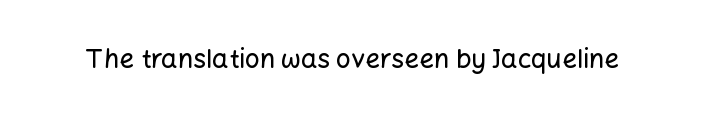
The image shows 26 px text type, upright; set normal letter spacing, not underlined.
